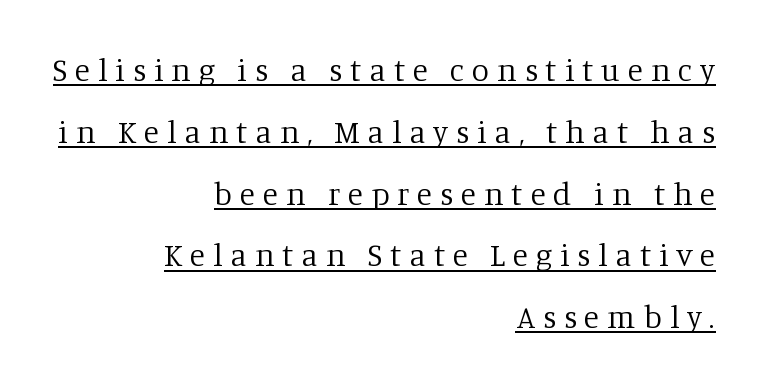
{"serif": "yes", "italic": "no", "bold": "no", "weight": "regular", "width": "normal", "stroke_contrast": "low", "x_height": "large", "monospaced": "no", "underline": "yes", "align": "right", "line_spacing": "loose", "line_spacing_ratio": 1.93, "letter_spacing": "wide", "letter_spacing_em": 0.24, "glyph_px": 32}
